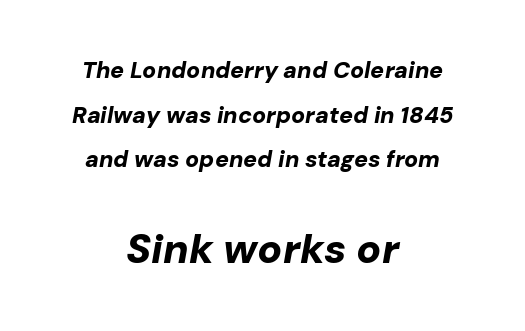
Leading: increased. Which margin do the lines hug? Neither — every line sits in the middle. This rendering features lettering with no underline. Pretty heavy lettering here — definitely bold. The later block is typeset at a bigger size than the earlier block.
